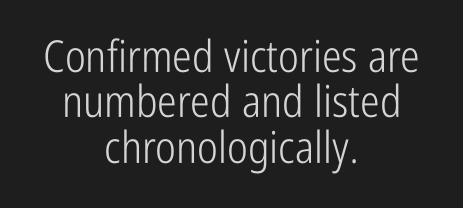
Check where the strokes stop: nothing finishes them off — pure sans. The text block is weighted toward neither margin, spreading evenly from the middle. This sample trades vertical openness for compactness between lines. A roman cut, with each character standing at attention. The passage shown is typed in a proportional face where columns would drift.
